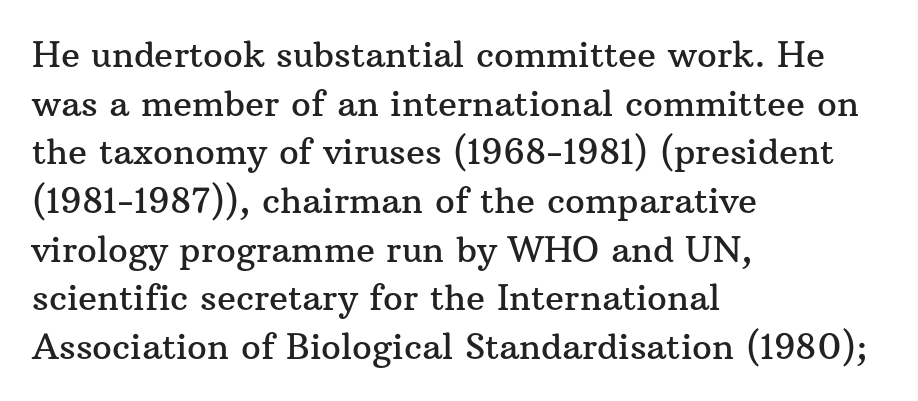
The image shows 35 px serif type, upright; set left-aligned, normal line spacing (1.39x), normal letter spacing, not underlined; medium stroke contrast and a medium x-height.
